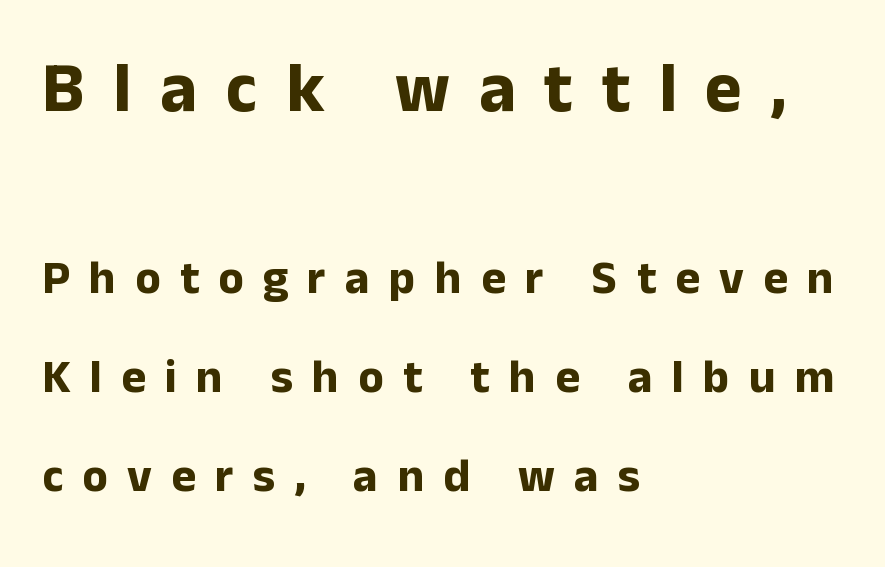
Which margin do the lines hug? The left one — the right edge is uneven. Vertically, the passage feels expansive, rows floating well apart. You get the large type first, then a drop to smaller type. Clear beneath every line of the passage. Italic: no, the glyphs are upright roman. The font is running at its bold setting.
